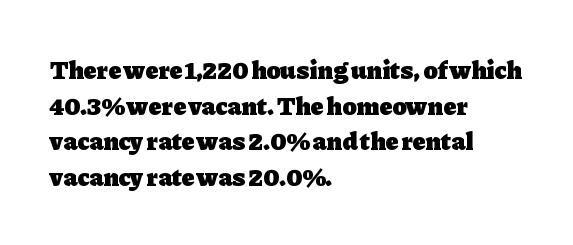
The image shows 26 px bold type, upright; set left-aligned, normal line spacing (1.37x), normal letter spacing, not underlined.
